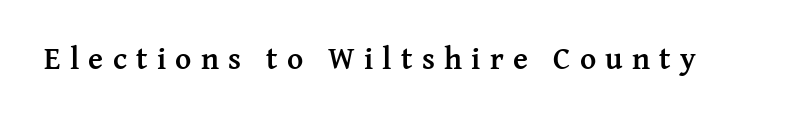
Q: Is the text bold? A: Yes.
Q: Is the text italic (slanted)? A: No, it is upright.
Q: Is the typeface a serif or a sans-serif typeface? A: Serif.
Q: Is the text underlined? A: No.
Q: Is the spacing between letters normal or unusually wide? A: Unusually wide.
Q: Width (condensed, normal, or wide)? A: Normal.
Q: Stroke contrast? A: Medium.
Q: x-height? A: Medium.
Q: Monospaced? A: No.
